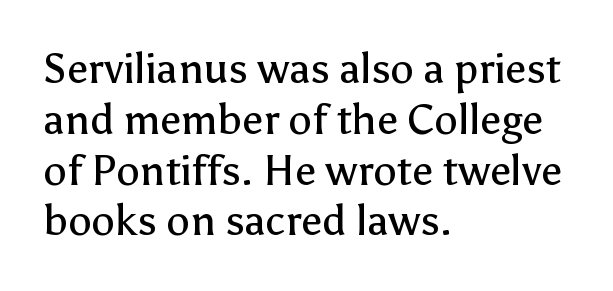
The image shows 42 px regular-weight sans-serif type, upright; set left-aligned, line spacing 1.21x, normal letter spacing, not underlined; low stroke contrast and a medium x-height.
